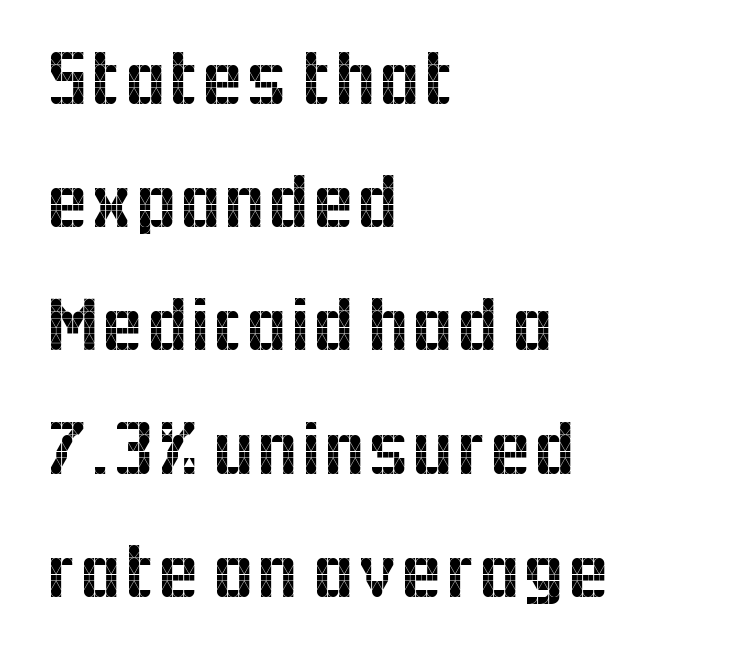
The image shows 78 px sans-serif type, upright; set left-aligned, normal line spacing (1.58x), normal letter spacing, not underlined; a medium x-height.
